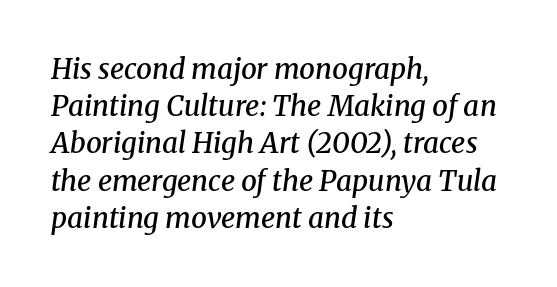
The image shows 28 px semibold serif type, italic (leaning right); set left-aligned, normal line spacing (1.33x), normal letter spacing, not underlined; medium stroke contrast and a medium x-height.
